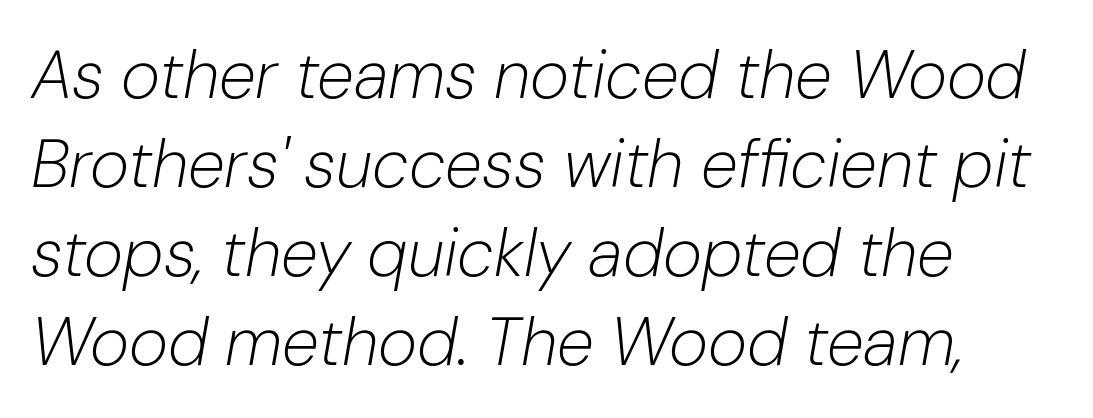
The face used here is proportionally spaced, like ordinary book or web type. Stroke thickness stays within the range of a standard reading face or lighter. Honestly, the letter spacing is just normal — you wouldn't notice it. You can tell it's italic because the verticals aren't actually vertical. Each new line begins a customary step beneath the previous one. The passage shown is not underscored anywhere.
